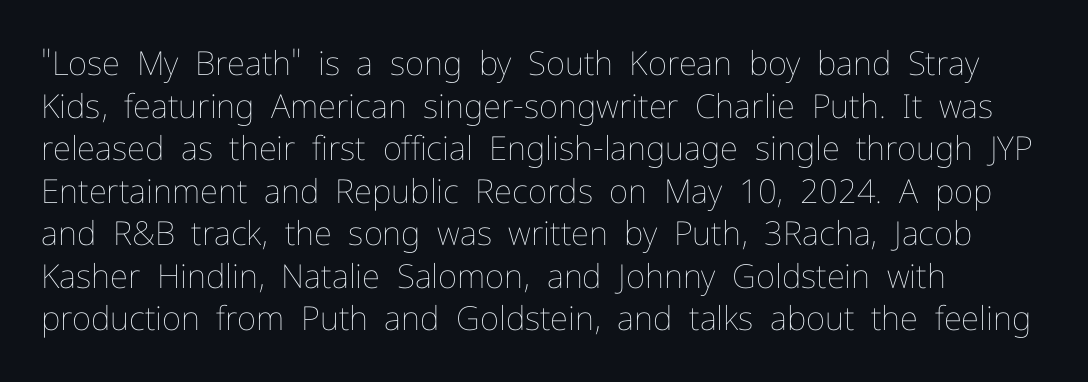
The image shows 33 px thin type, upright; set left-aligned, normal line spacing (1.29x), normal letter spacing, not underlined; low stroke contrast and a medium x-height.
